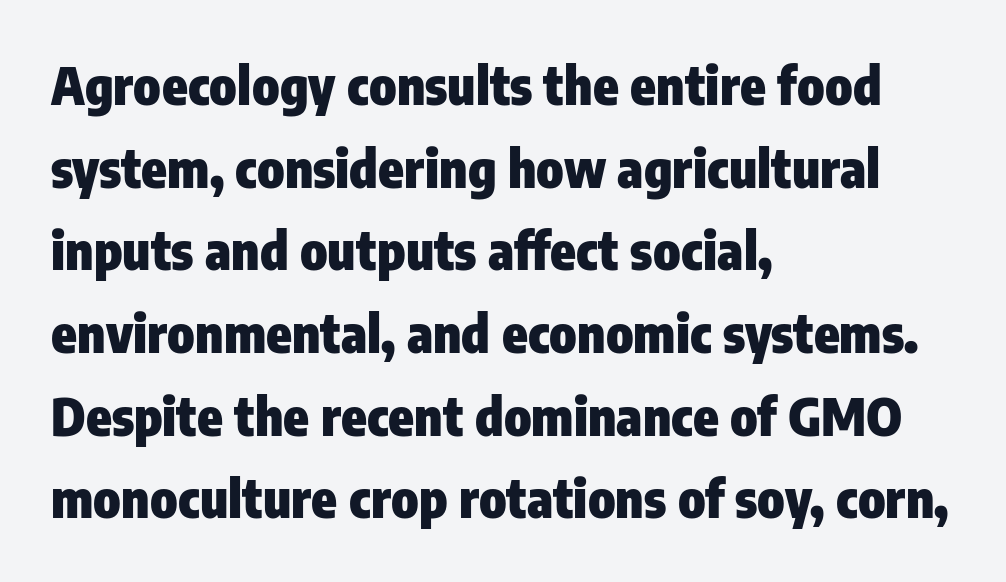
{"serif": "no", "italic": "no", "bold": "yes", "weight": "heavy", "width": "condensed", "stroke_contrast": "low", "x_height": "medium", "monospaced": "no", "underline": "no", "align": "left", "line_spacing": "normal", "line_spacing_ratio": 1.59, "letter_spacing": "normal", "letter_spacing_em": 0.0, "glyph_px": 52}
